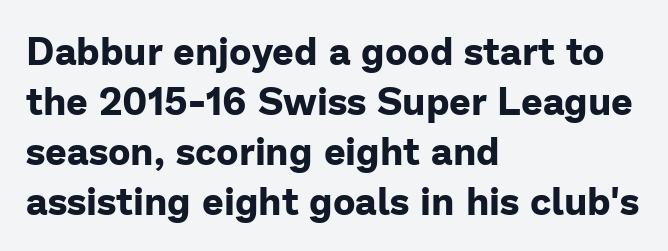
Q: Is the text bold? A: Yes.
Q: Is the text italic (slanted)? A: No, it is upright.
Q: Is the typeface a serif or a sans-serif typeface? A: Sans-serif.
Q: Is the text underlined? A: No.
Q: How is the paragraph aligned? A: Left-aligned.
Q: Is the spacing between letters normal or unusually wide? A: Normal.
Q: Is the spacing between lines tight, normal or loose? A: Normal.
Q: Width (condensed, normal, or wide)? A: Normal.
Q: Stroke contrast? A: Low.
Q: x-height? A: Medium.
Q: Monospaced? A: No.
